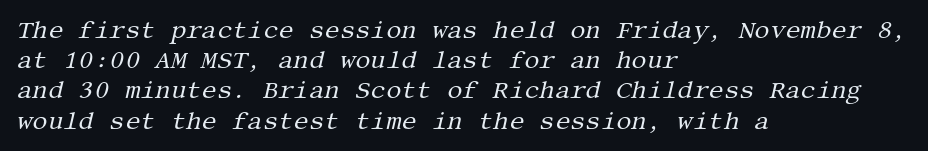
Q: Is the text bold? A: No.
Q: Is the text italic (slanted)? A: Yes, it leans right by about 13 degrees.
Q: Is the text underlined? A: No.
Q: How is the paragraph aligned? A: Left-aligned.
Q: Is the spacing between letters normal or unusually wide? A: Normal.
Q: Is the spacing between lines tight, normal or loose? A: Normal.
